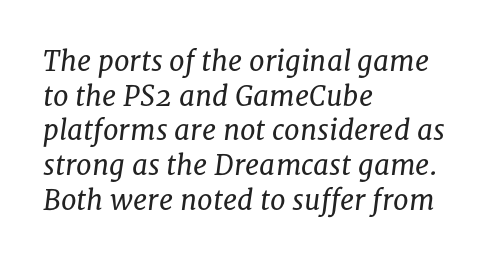
You can tell it's italic because the verticals aren't actually vertical. A student would call this left alignment; a typographer would say flush left, rag right. Note the varied advance widths — an 'i' is clearly narrower than an 'm'. Type style note: has serifs. Check under the words: just untouched page.
